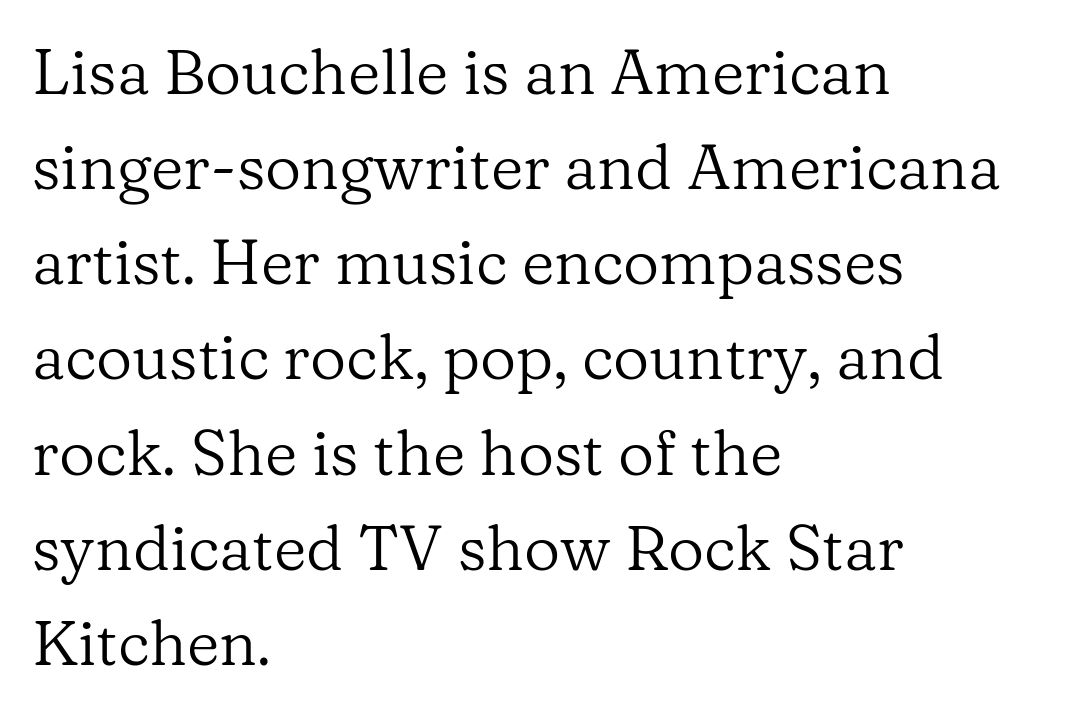
Q: Is the text bold? A: No.
Q: Is the text italic (slanted)? A: No, it is upright.
Q: Is the typeface a serif or a sans-serif typeface? A: Serif.
Q: Is the text underlined? A: No.
Q: How is the paragraph aligned? A: Left-aligned.
Q: Is the spacing between letters normal or unusually wide? A: Normal.
Q: Is the spacing between lines tight, normal or loose? A: Normal.
Q: Width (condensed, normal, or wide)? A: Normal.
Q: Stroke contrast? A: Low.
Q: x-height? A: Medium.
Q: Monospaced? A: No.
